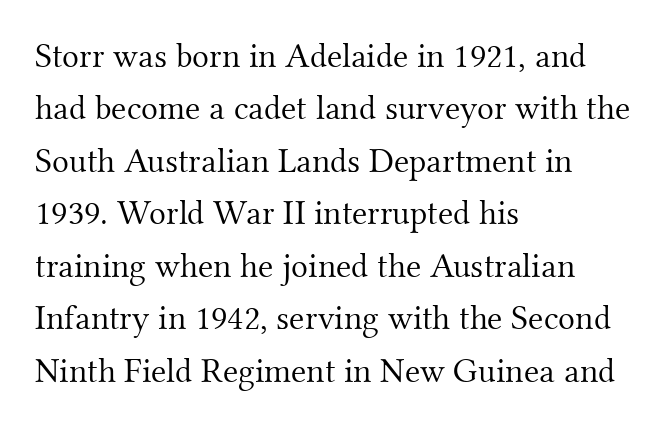
Each word holds together tightly as a unit, with standard inter-letter gaps. The letters advance in unequal steps, a hallmark of proportional type. Ink coverage per letter is moderate at most. Posture: vertical. Plain, unruled lines of type. Caption: multi-line text, flush left, ragged right.
